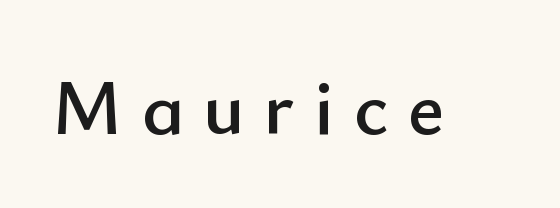
Q: Is the text italic (slanted)? A: No, it is upright.
Q: Is the typeface a serif or a sans-serif typeface? A: Sans-serif.
Q: Is the text underlined? A: No.
Q: Is the spacing between letters normal or unusually wide? A: Unusually wide.
Q: Width (condensed, normal, or wide)? A: Normal.
Q: Stroke contrast? A: Low.
Q: x-height? A: Small.
Q: Monospaced? A: No.
